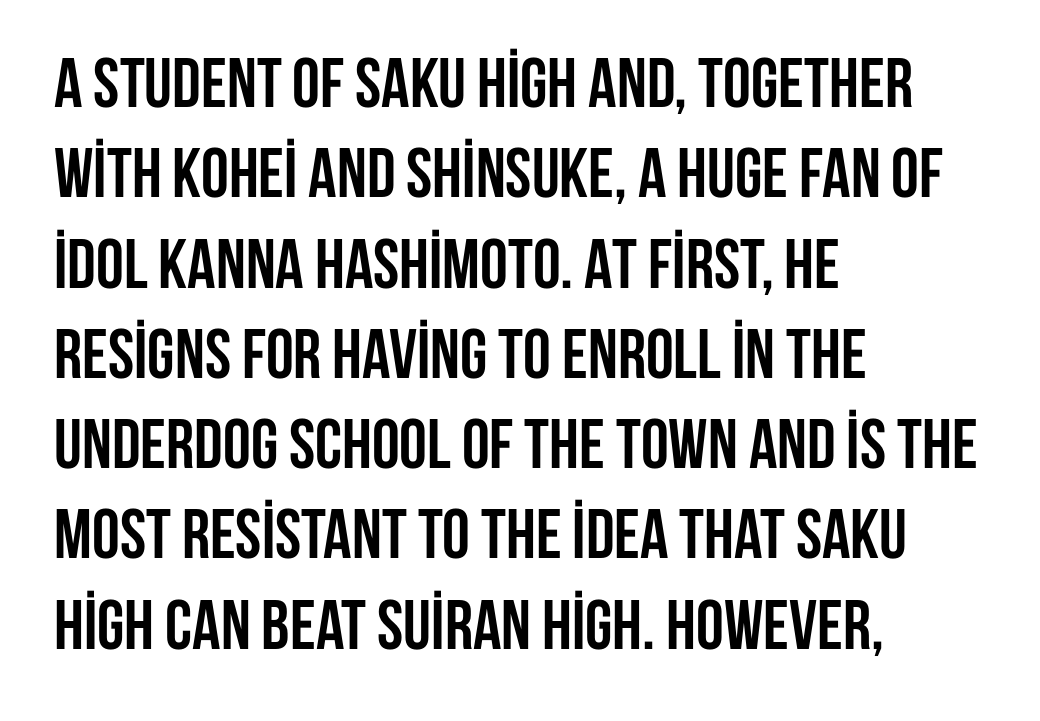
Q: Is the text bold? A: Yes.
Q: Is the text italic (slanted)? A: No, it is upright.
Q: Is the typeface a serif or a sans-serif typeface? A: Sans-serif.
Q: Is the text underlined? A: No.
Q: How is the paragraph aligned? A: Left-aligned.
Q: Is the spacing between letters normal or unusually wide? A: Normal.
Q: Is the spacing between lines tight, normal or loose? A: Normal.
Q: Width (condensed, normal, or wide)? A: Condensed.
Q: Stroke contrast? A: Low.
Q: x-height? A: Large.
Q: Monospaced? A: No.
